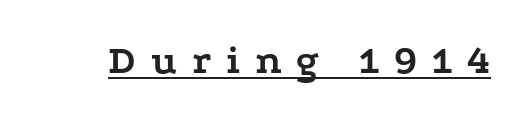
The image shows 41 px semibold, wide serif type, upright; set unusually wide letter spacing (+0.36 em), underlined; low stroke contrast and a medium x-height.
